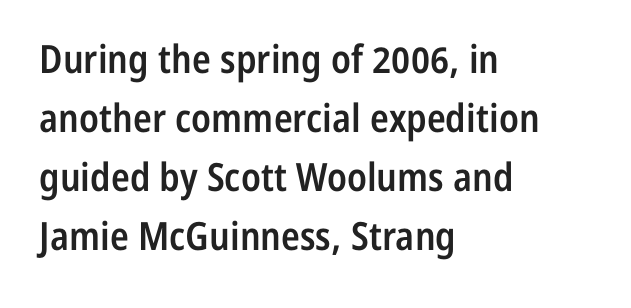
Q: Is the text bold? A: Semi-bold.
Q: Is the text italic (slanted)? A: No, it is upright.
Q: Is the typeface a serif or a sans-serif typeface? A: Sans-serif.
Q: Is the text underlined? A: No.
Q: How is the paragraph aligned? A: Left-aligned.
Q: Is the spacing between letters normal or unusually wide? A: Normal.
Q: Is the spacing between lines tight, normal or loose? A: Normal.
Q: Width (condensed, normal, or wide)? A: Condensed.
Q: Stroke contrast? A: Low.
Q: x-height? A: Medium.
Q: Monospaced? A: No.
